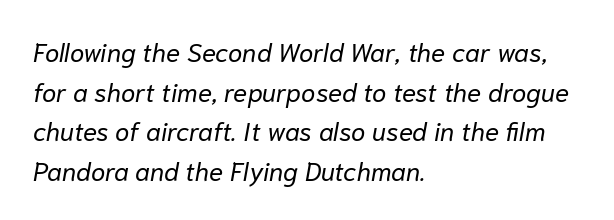
Q: Is the text bold? A: No.
Q: Is the text italic (slanted)? A: Yes, it leans right by about 10 degrees.
Q: Is the text underlined? A: No.
Q: How is the paragraph aligned? A: Left-aligned.
Q: Is the spacing between letters normal or unusually wide? A: Normal.
Q: Is the spacing between lines tight, normal or loose? A: Normal.
